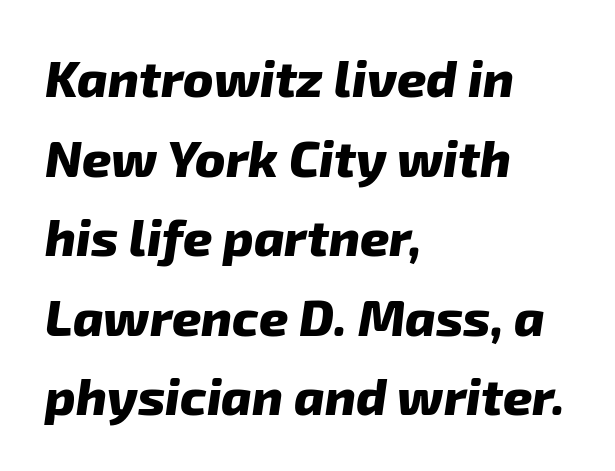
A dark, heavy texture on the line: the type is bold. Observe the ordinary spacing: letters are neighbours, not strangers. Here the designer chose a conventional face with non-uniform glyph widths. Letters rest on an invisible, unmarked baseline. This sample is left-justified, so line endings fall wherever the words run out.
